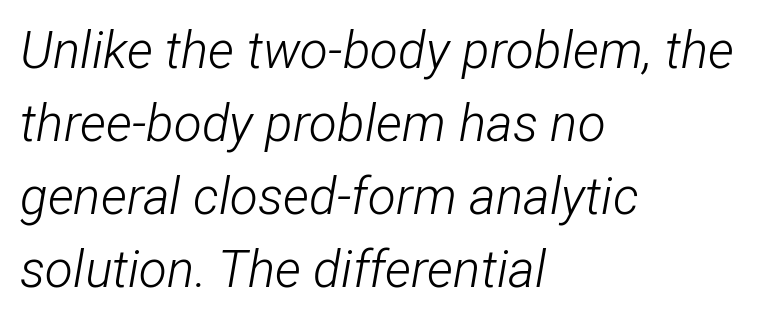
Q: Is the text bold? A: No.
Q: Is the text italic (slanted)? A: Yes, it leans right by about 12 degrees.
Q: Is the text underlined? A: No.
Q: How is the paragraph aligned? A: Left-aligned.
Q: Is the spacing between letters normal or unusually wide? A: Normal.
Q: Is the spacing between lines tight, normal or loose? A: Normal.
Q: Width (condensed, normal, or wide)? A: Condensed.
Q: Stroke contrast? A: Low.
Q: x-height? A: Medium.
Q: Monospaced? A: No.
